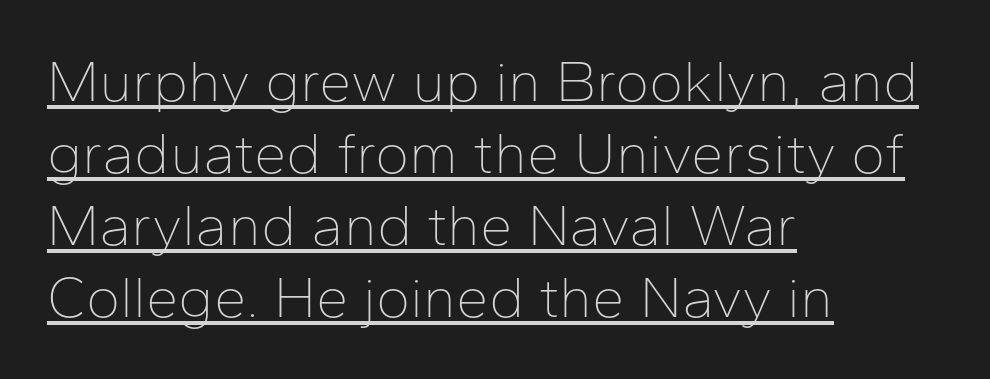
Q: Is the text bold? A: No.
Q: Is the text italic (slanted)? A: No, it is upright.
Q: Is the typeface a serif or a sans-serif typeface? A: Sans-serif.
Q: Is the text underlined? A: Yes.
Q: How is the paragraph aligned? A: Left-aligned.
Q: Is the spacing between letters normal or unusually wide? A: Normal.
Q: Width (condensed, normal, or wide)? A: Normal.
Q: Stroke contrast? A: Low.
Q: x-height? A: Medium.
Q: Monospaced? A: No.
